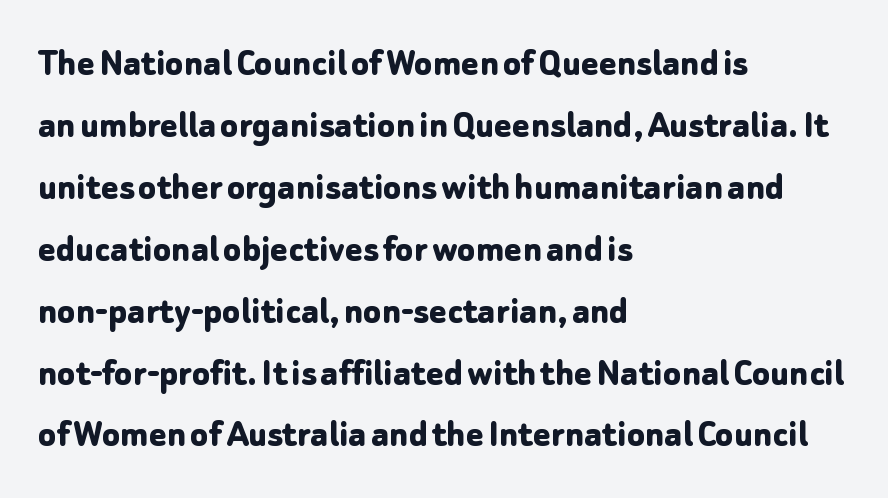
Q: Is the text bold? A: Yes.
Q: Is the text italic (slanted)? A: No, it is upright.
Q: Is the typeface a serif or a sans-serif typeface? A: Sans-serif.
Q: Is the text underlined? A: No.
Q: How is the paragraph aligned? A: Left-aligned.
Q: Is the spacing between letters normal or unusually wide? A: Normal.
Q: Is the spacing between lines tight, normal or loose? A: Normal.
Q: Width (condensed, normal, or wide)? A: Normal.
Q: Stroke contrast? A: Low.
Q: x-height? A: Medium.
Q: Monospaced? A: No.
